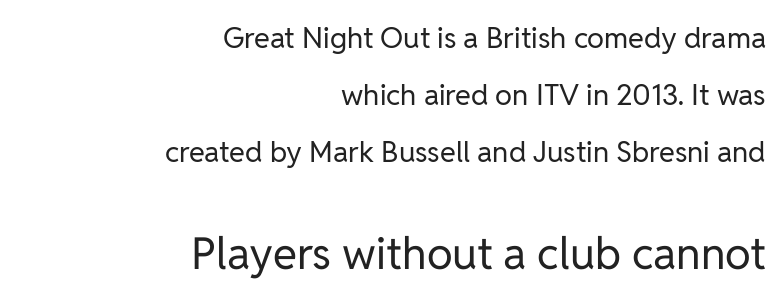
The image shows 44 px regular-weight sans-serif type, upright; set right-aligned, loose line spacing (1.96x), normal letter spacing, not underlined; the second (bottom) block is 1.52x larger; low stroke contrast and a medium x-height.
